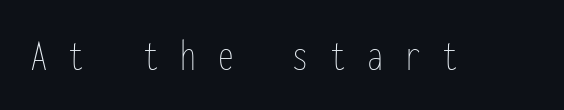
The passage shown has open, widely tracked lettering throughout. Decoration check: the copy has no underline. The typesetting does not lean heavy: it is not bold. You could count columns in this text — the font is strictly monospaced.
